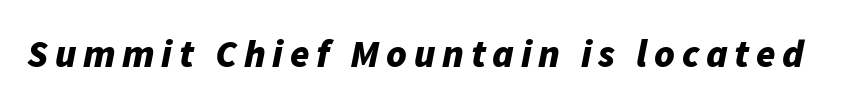
Q: Is the text bold? A: Yes.
Q: Is the text italic (slanted)? A: Yes, it leans right by about 11 degrees.
Q: Is the text underlined? A: No.
Q: Width (condensed, normal, or wide)? A: Normal.
Q: Stroke contrast? A: Low.
Q: x-height? A: Medium.
Q: Monospaced? A: No.
